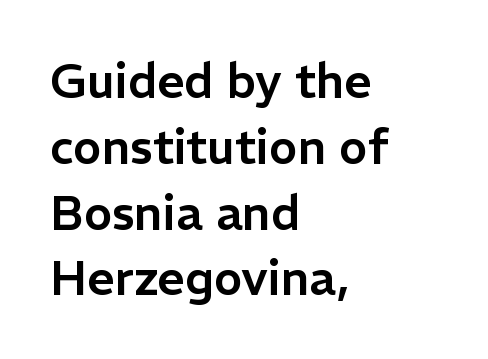
The image shows 48 px sans-serif type, upright; set left-aligned, normal line spacing (1.37x), normal letter spacing, not underlined; low stroke contrast and a medium x-height.
